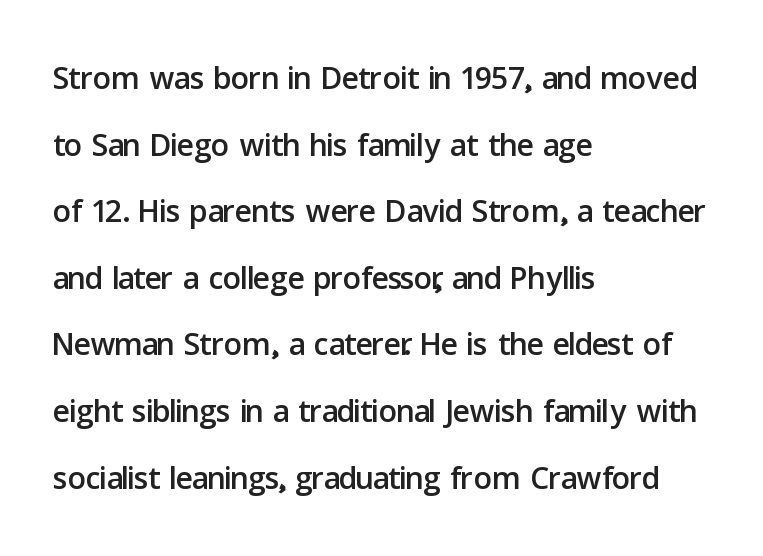
The image shows 45 px sans-serif type, upright; set left-aligned, normal line spacing (1.48x), normal letter spacing, not underlined; low stroke contrast and a medium x-height.
